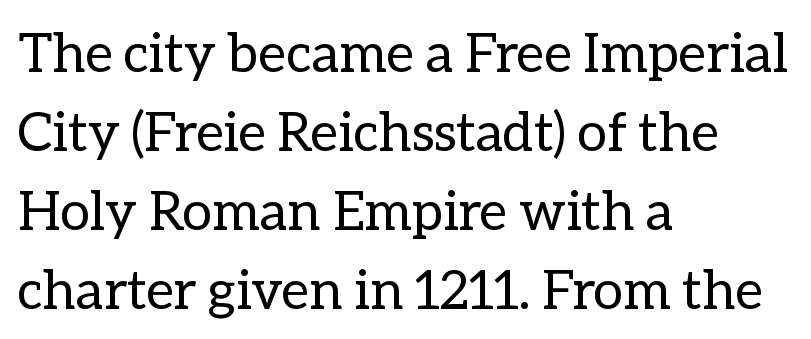
{"italic": "no", "bold": "no", "weight": "regular", "width": "normal", "stroke_contrast": "low", "x_height": "medium", "monospaced": "no", "underline": "no", "align": "left", "line_spacing": "normal", "line_spacing_ratio": 1.46, "letter_spacing": "normal", "letter_spacing_em": 0.0, "glyph_px": 54}
